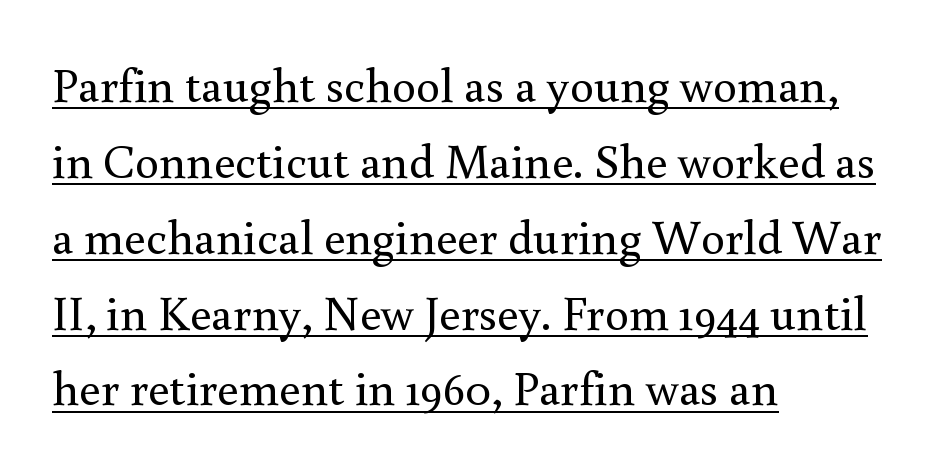
{"serif": "yes", "italic": "no", "bold": "no", "weight": "regular", "width": "normal", "x_height": "small", "monospaced": "no", "underline": "yes", "align": "left", "line_spacing": "normal", "line_spacing_ratio": 1.58, "letter_spacing": "normal", "letter_spacing_em": 0.0, "glyph_px": 48}
